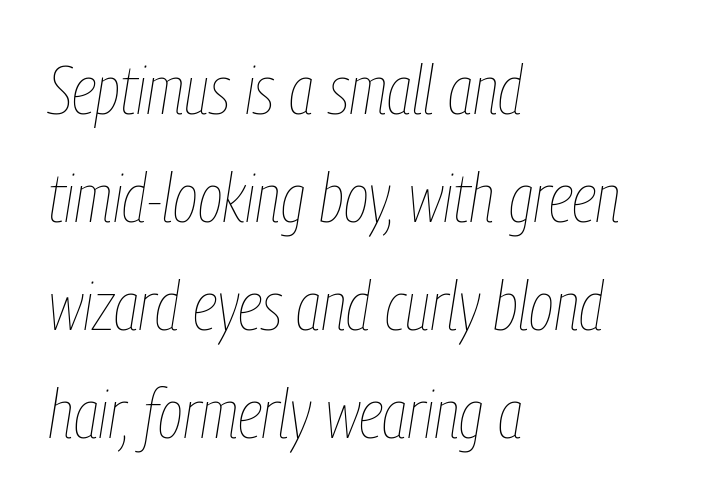
The image shows 68 px thin, condensed type, italic (leaning right); set left-aligned, normal line spacing (1.59x), normal letter spacing, not underlined; low stroke contrast and a medium x-height.
